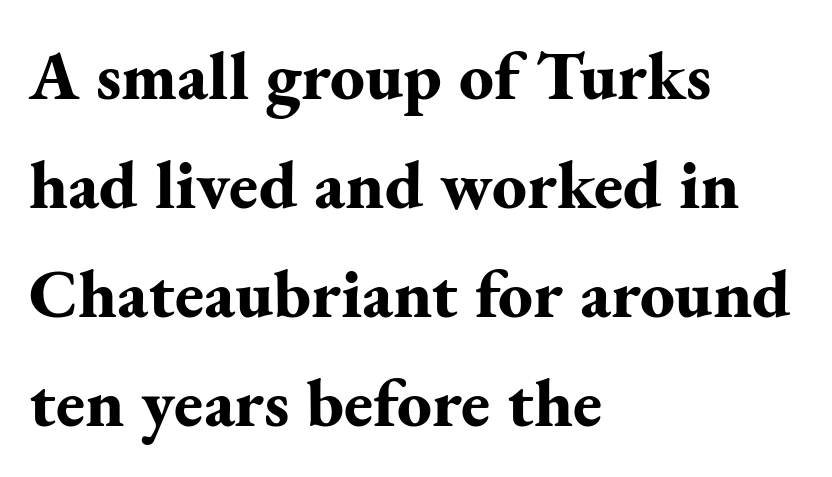
Q: Is the text bold? A: Yes.
Q: Is the text italic (slanted)? A: No, it is upright.
Q: Is the typeface a serif or a sans-serif typeface? A: Serif.
Q: Is the text underlined? A: No.
Q: How is the paragraph aligned? A: Left-aligned.
Q: Is the spacing between letters normal or unusually wide? A: Normal.
Q: Is the spacing between lines tight, normal or loose? A: Normal.
Q: Width (condensed, normal, or wide)? A: Normal.
Q: Stroke contrast? A: Medium.
Q: x-height? A: Small.
Q: Monospaced? A: No.
